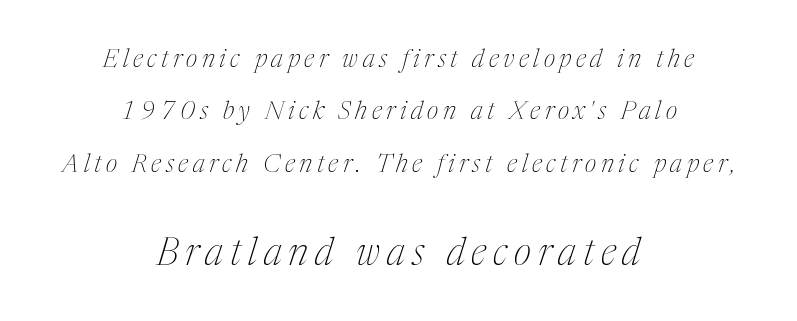
You could not count columns in this text — the font is proportionally spaced. Block two is the big one; block one sits smaller above it. The typesetting does not lean heavy: it is not bold. Compared with typical paragraphs, the rows here are farther apart.
